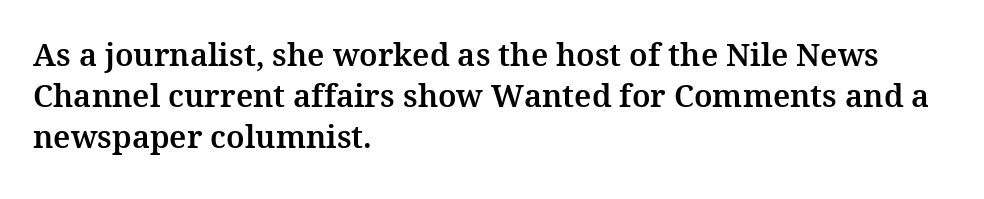
Q: Is the text italic (slanted)? A: No, it is upright.
Q: Is the typeface a serif or a sans-serif typeface? A: Serif.
Q: Is the text underlined? A: No.
Q: How is the paragraph aligned? A: Left-aligned.
Q: Is the spacing between letters normal or unusually wide? A: Normal.
Q: Is the spacing between lines tight, normal or loose? A: Normal.
Q: Width (condensed, normal, or wide)? A: Normal.
Q: Stroke contrast? A: Medium.
Q: x-height? A: Medium.
Q: Monospaced? A: No.
